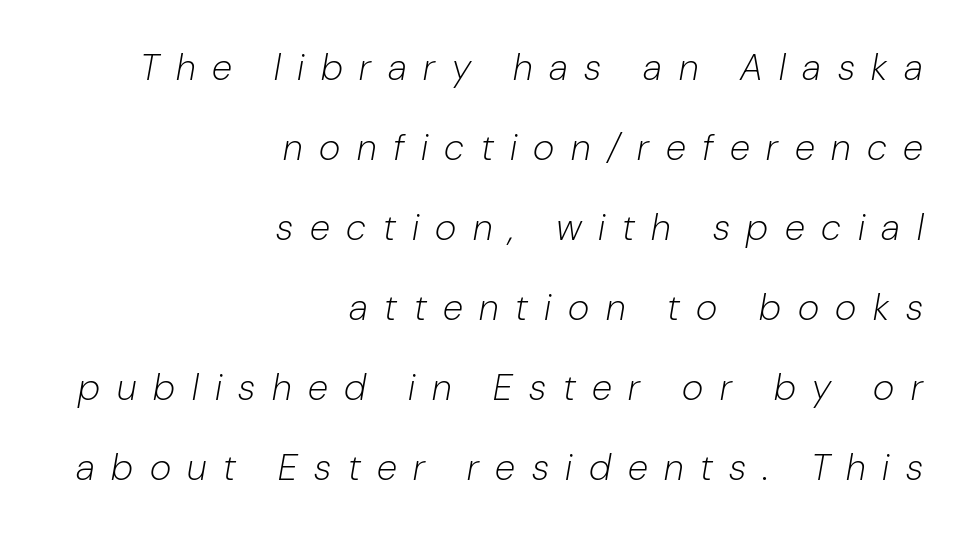
The image shows 37 px light type, italic (leaning right); set right-aligned, loose line spacing (2.16x), unusually wide letter spacing (+0.45 em), not underlined; low stroke contrast and a medium x-height.
